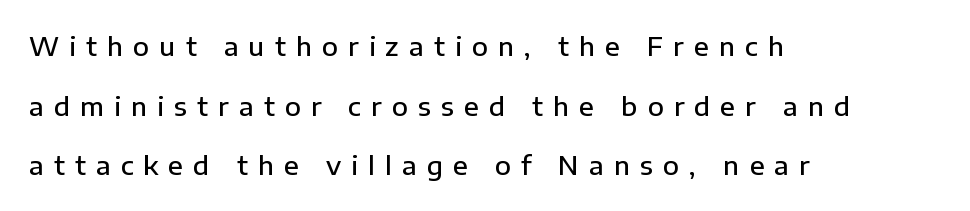
{"italic": "no", "bold": "semi", "underline": "no", "align": "left", "line_spacing": "loose", "line_spacing_ratio": 2.29, "letter_spacing": "wide", "letter_spacing_em": 0.39, "glyph_px": 26}
